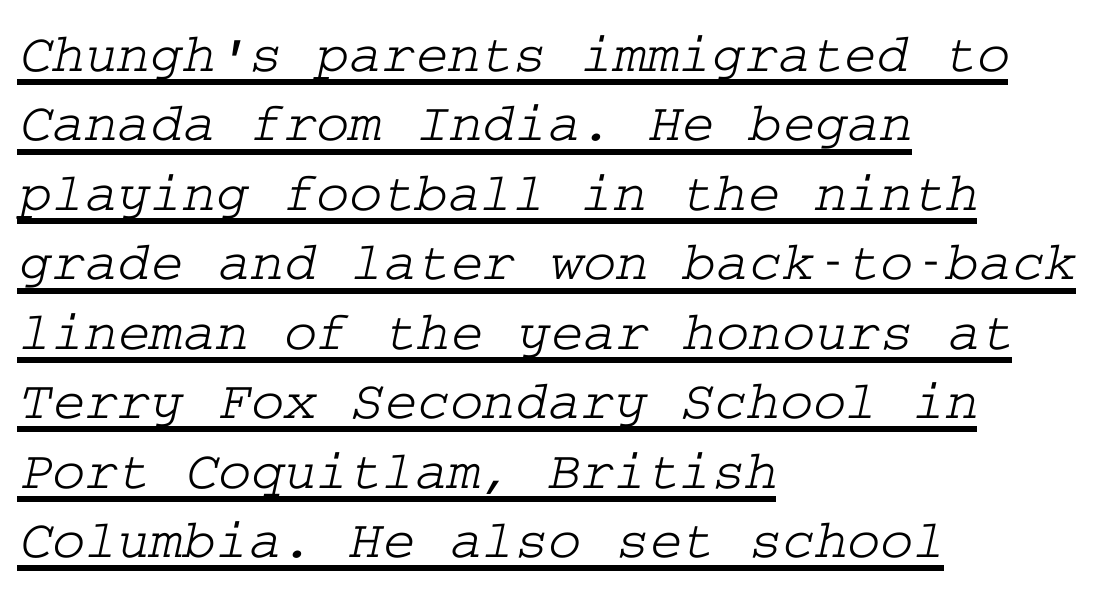
The line texture is even and compact thanks to regular tracking. You can see a thin bar hugging the bottom of the glyphs. Type style note: has serifs. These lines stack with their left ends in a neat column.
